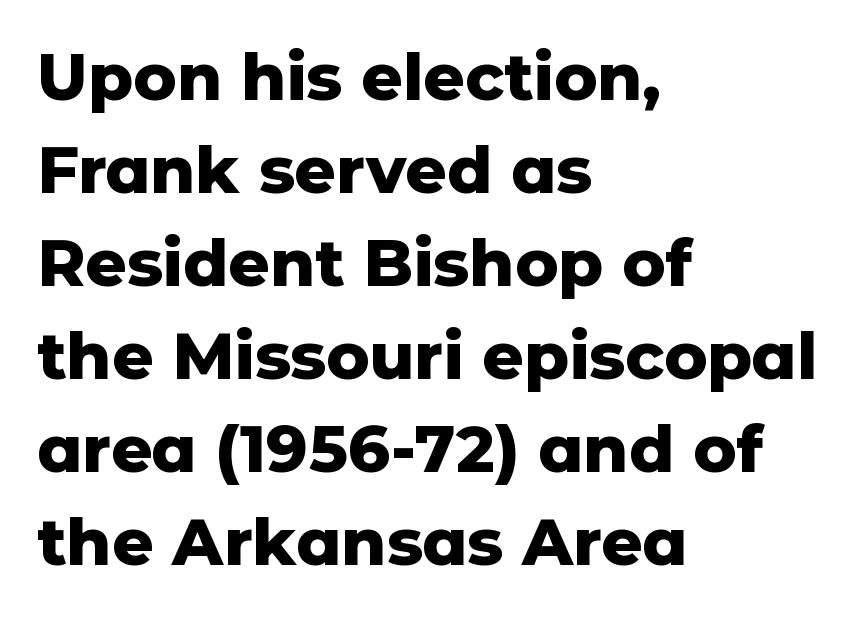
The image shows 65 px heavy sans-serif type, upright; set left-aligned, normal line spacing (1.43x), normal letter spacing, not underlined; low stroke contrast and a medium x-height.
